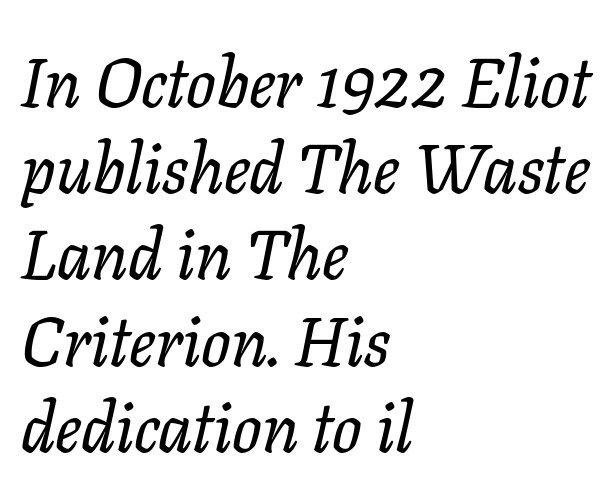
The image shows 69 px serif type, italic (leaning right); set left-aligned, normal line spacing (1.25x), normal letter spacing, not underlined; low stroke contrast and a medium x-height.
